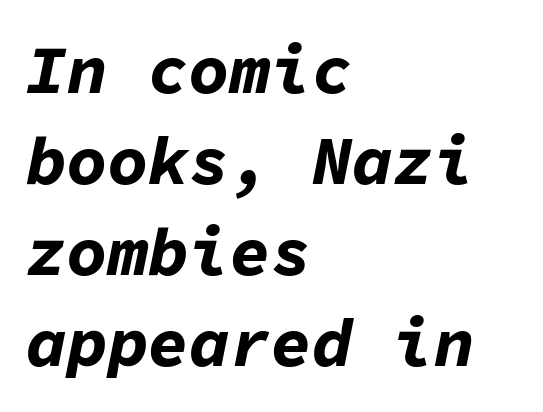
The image shows 68 px bold type, italic (leaning right), monospaced; set left-aligned, normal line spacing (1.34x), normal letter spacing, not underlined; low stroke contrast and a medium x-height.
